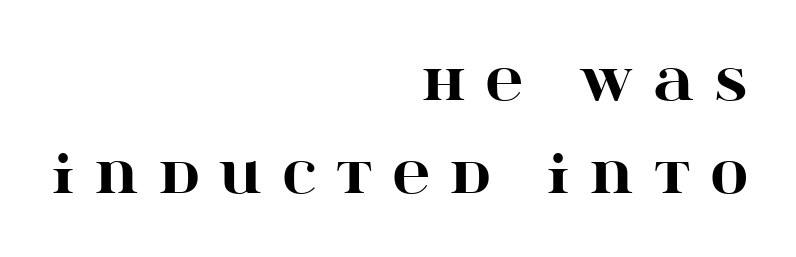
Inter-character spacing is expanded well beyond the font's built-in metrics. Pretty heavy lettering here — definitely bold. The axis of the letterforms is exactly vertical. Lines of text with bare space underneath.
